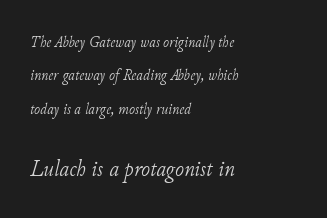
The image shows 24 px text type, italic (leaning right); set left-aligned, loose line spacing (2.09x), normal letter spacing, not underlined; the second (bottom) block is 1.5x larger.
